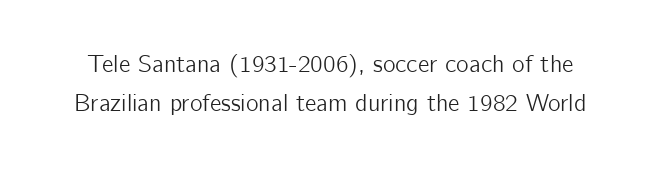
The image shows 24 px text type, upright; set normal line spacing (1.64x), normal letter spacing, not underlined.
